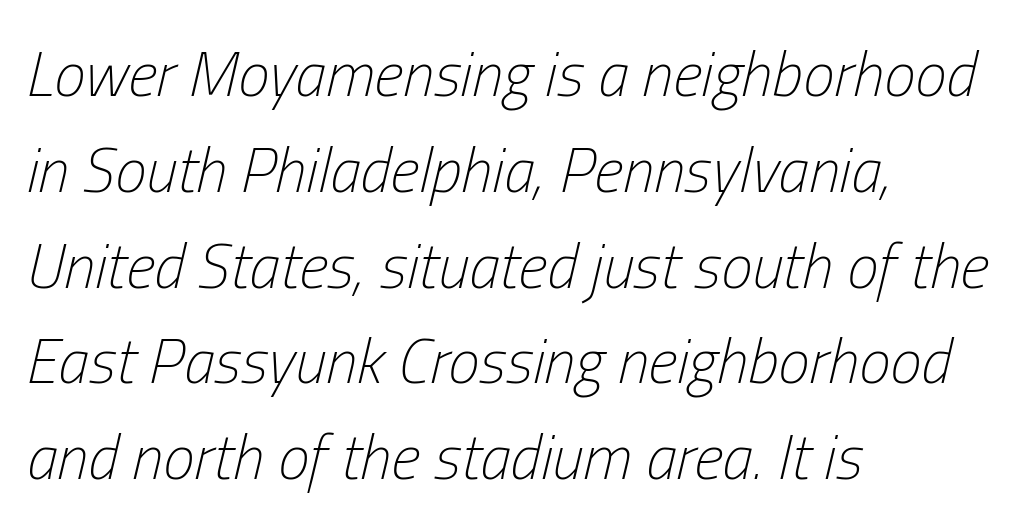
The image shows 63 px light, condensed type, italic (leaning right); set left-aligned, normal line spacing (1.52x), normal letter spacing, not underlined; low stroke contrast and a medium x-height.
